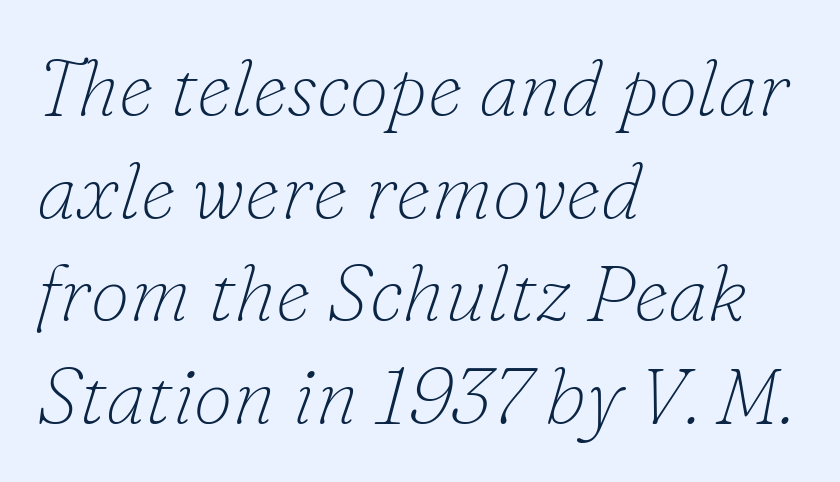
The font family rendered here belongs to the serif group. Nothing heavy about these letters — not bold at all. This sample has the flowing, uneven cadence of proportional lettering. You can tell it's italic because the verticals aren't actually vertical.
